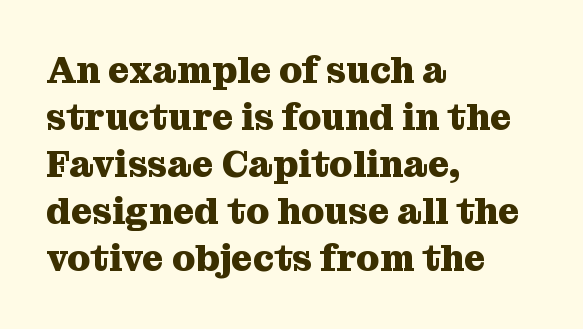
Every stem runs plumb, perpendicular to the baseline. Teacher's note: observe the even left margin — that is flush-left alignment. The string is rendered with underlining switched off. Examine the stroke ends and you'll spot serifs. Note the varied advance widths — an 'i' is clearly narrower than an 'm'.
